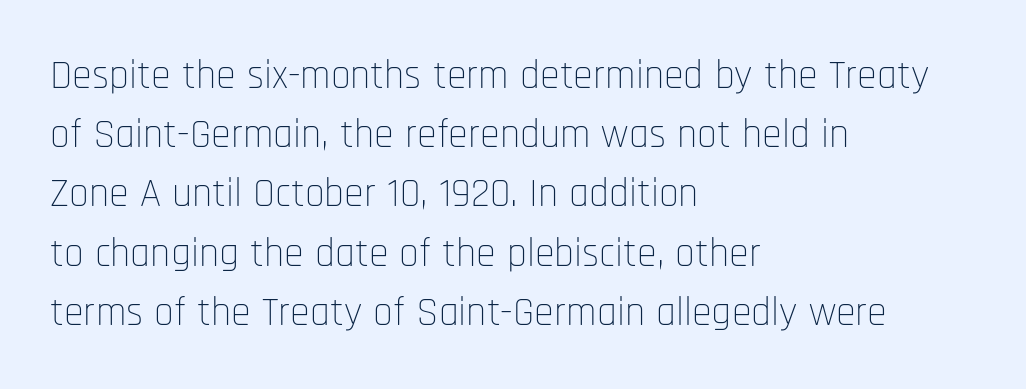
The image shows 40 px thin, condensed sans-serif type, upright; set left-aligned, normal line spacing (1.48x), normal letter spacing, not underlined; low stroke contrast and a large x-height.
